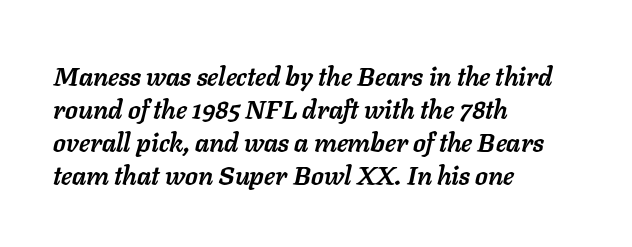
Chunky letters — that's bold for sure. Quick note: italic. Standard letterfit; no display-style spreading of the glyphs. These lines are set flush left with a ragged right edge.
